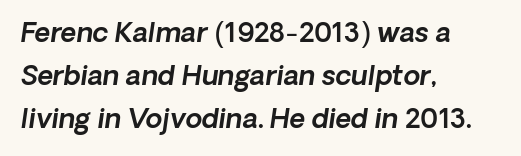
Nothing unusual about the tracking: characters are spaced as the font intends. The designer left line spacing at the default. Does the copy run flush right? No — it runs flush left. Rule under the text: the space is simply empty.
